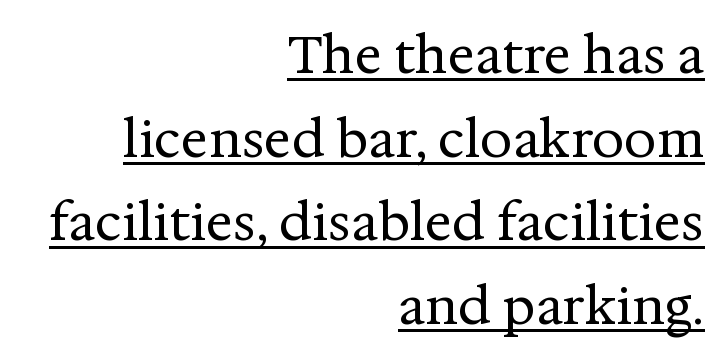
{"serif": "yes", "italic": "no", "bold": "no", "weight": "regular", "width": "normal", "stroke_contrast": "medium", "x_height": "medium", "monospaced": "no", "underline": "yes", "align": "right", "line_spacing": "normal", "line_spacing_ratio": 1.64, "letter_spacing": "normal", "letter_spacing_em": 0.0, "glyph_px": 51}
